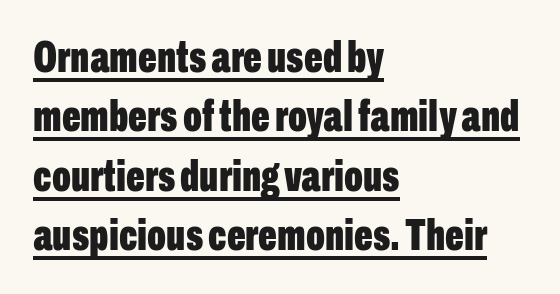
{"serif": "no", "italic": "no", "bold": "yes", "weight": "bold", "width": "condensed", "stroke_contrast": "low", "x_height": "medium", "monospaced": "no", "underline": "yes", "align": "left", "line_spacing": "normal", "line_spacing_ratio": 1.35, "letter_spacing": "normal", "letter_spacing_em": 0.0, "glyph_px": 44}
